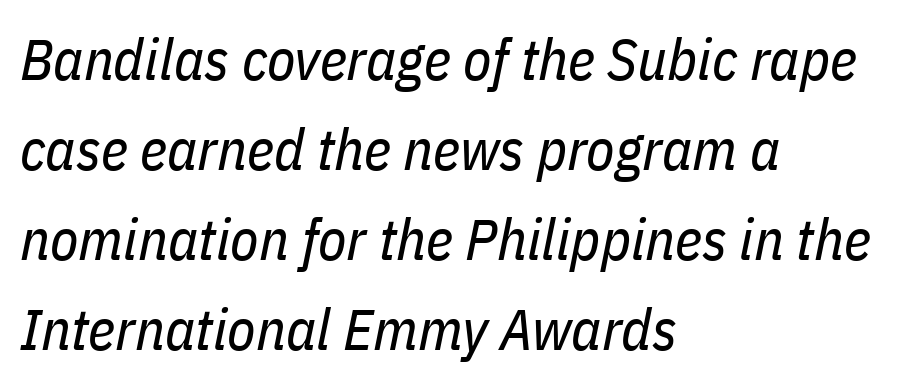
The image shows 58 px regular-weight, condensed type, italic (leaning right); set left-aligned, normal line spacing (1.55x), normal letter spacing, not underlined; low stroke contrast and a medium x-height.
